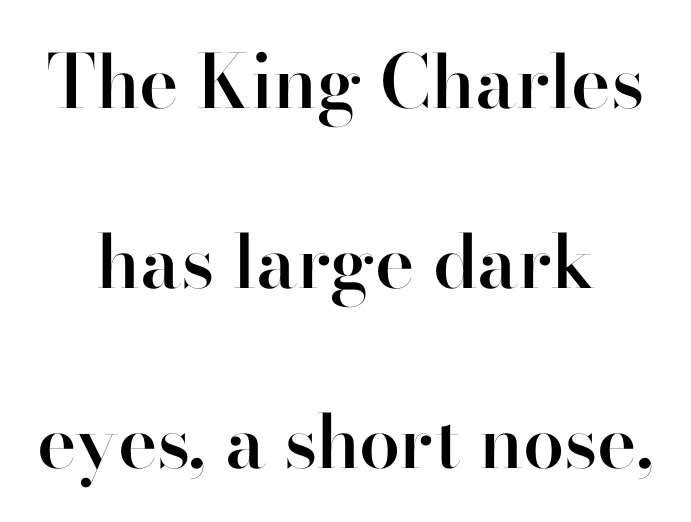
Q: Is the text bold? A: Semi-bold.
Q: Is the text italic (slanted)? A: No, it is upright.
Q: Is the typeface a serif or a sans-serif typeface? A: Sans-serif.
Q: Is the text underlined? A: No.
Q: Is the spacing between letters normal or unusually wide? A: Normal.
Q: Is the spacing between lines tight, normal or loose? A: Loose.
Q: Width (condensed, normal, or wide)? A: Normal.
Q: Stroke contrast? A: High.
Q: x-height? A: Small.
Q: Monospaced? A: No.
